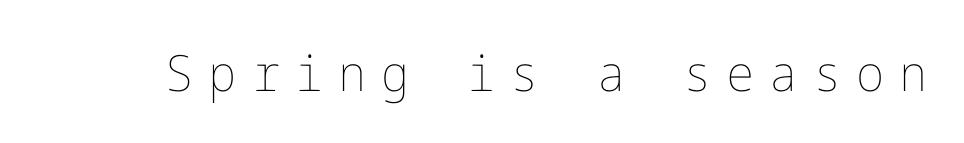
No word sits above an underline. The letterforms stand isolated, each surrounded by extra space. Letters have the restrained weight of plain body copy at most. The specimen reads as upright at a glance.
